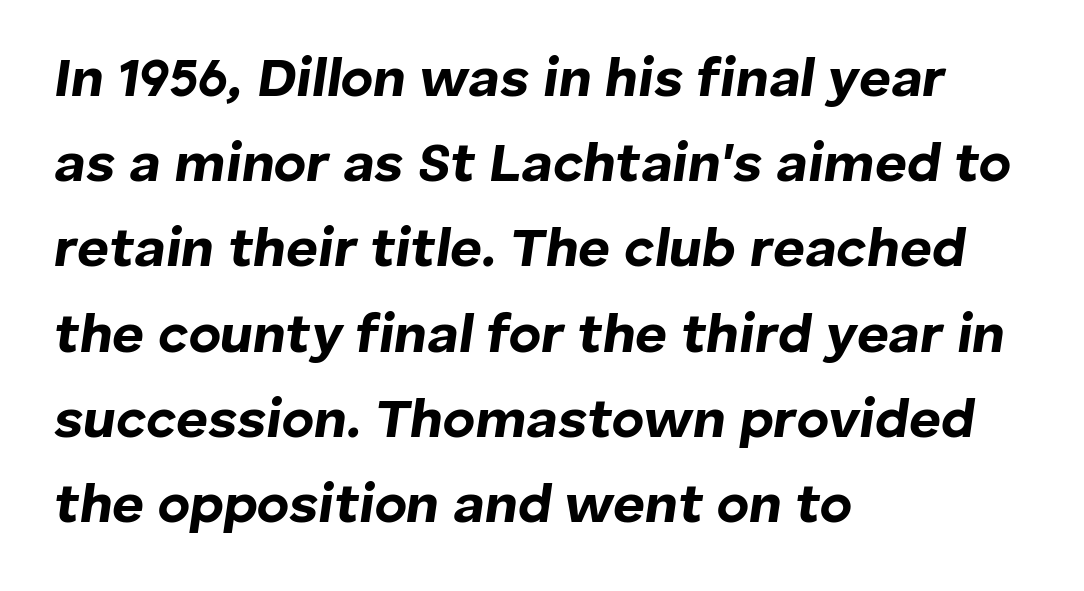
Q: Is the text bold? A: Yes.
Q: Is the text italic (slanted)? A: Yes, it leans right by about 8 degrees.
Q: Is the text underlined? A: No.
Q: How is the paragraph aligned? A: Left-aligned.
Q: Is the spacing between letters normal or unusually wide? A: Normal.
Q: Is the spacing between lines tight, normal or loose? A: Normal.
Q: Width (condensed, normal, or wide)? A: Normal.
Q: Stroke contrast? A: Low.
Q: x-height? A: Medium.
Q: Monospaced? A: No.
